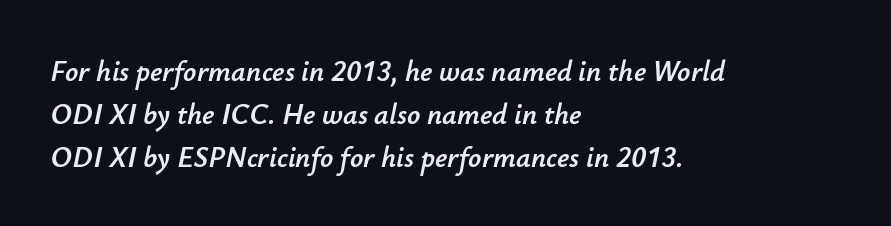
The image shows 29 px text type, italic (leaning right); set left-aligned, normal line spacing (1.48x), normal letter spacing, not underlined; low stroke contrast and a small x-height.
